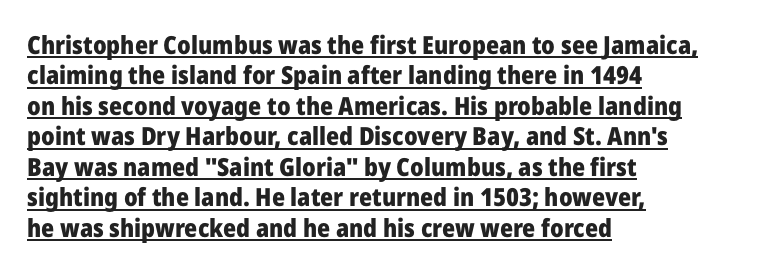
The image shows 25 px bold type, upright; set left-aligned, line spacing 1.22x, normal letter spacing, underlined.
